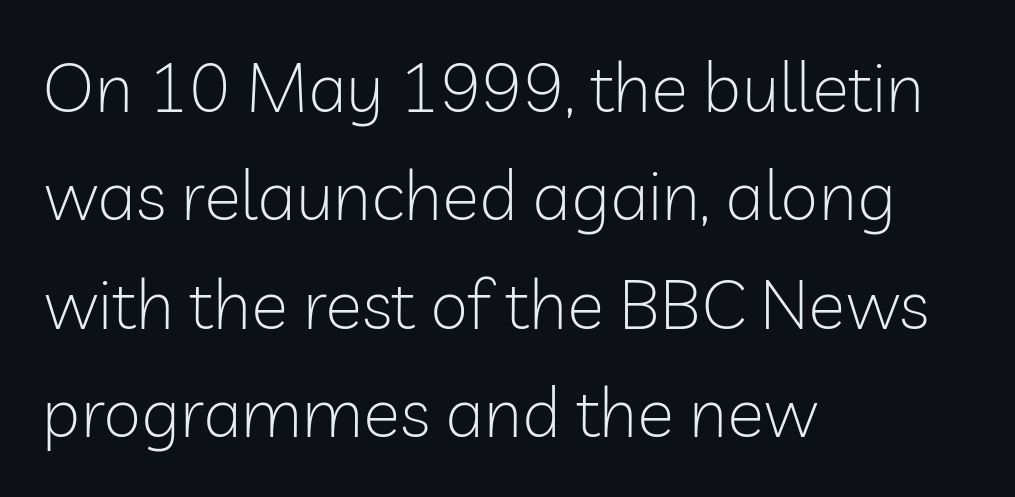
Is there much room between lines? A standard amount, neither cramped nor airy. Students, note that the glyphs here touch the page at normal intervals. Compared with a centered layout, this one pins lines to the left instead. No italicization has been applied; the sample stays upright.
